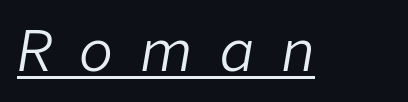
The image shows 56 px light type, italic (leaning right); set unusually wide letter spacing (+0.49 em), underlined; low stroke contrast and a medium x-height.
